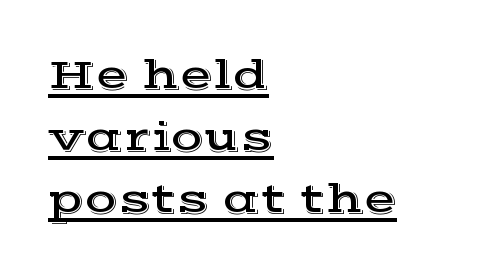
Q: Is the text italic (slanted)? A: No, it is upright.
Q: Is the typeface a serif or a sans-serif typeface? A: Serif.
Q: Is the text underlined? A: Yes.
Q: How is the paragraph aligned? A: Left-aligned.
Q: Is the spacing between letters normal or unusually wide? A: Normal.
Q: Is the spacing between lines tight, normal or loose? A: Normal.
Q: Width (condensed, normal, or wide)? A: Wide.
Q: x-height? A: Medium.
Q: Monospaced? A: No.
